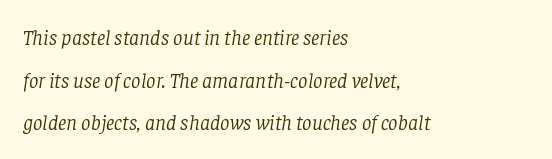
The image shows 21 px text type, italic (leaning right); set left-aligned, loose line spacing (2.03x), normal letter spacing, not underlined.
